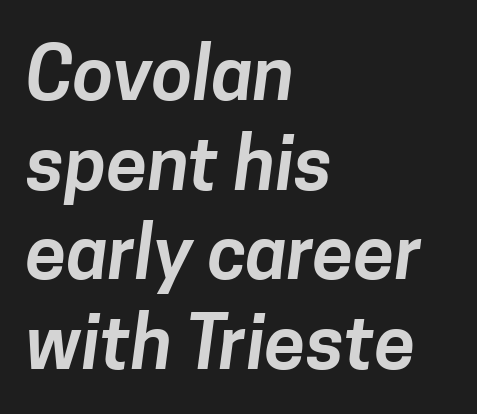
The image shows 74 px sans-serif type; set left-aligned, line spacing 1.21x, normal letter spacing, not underlined; low stroke contrast and a medium x-height.
